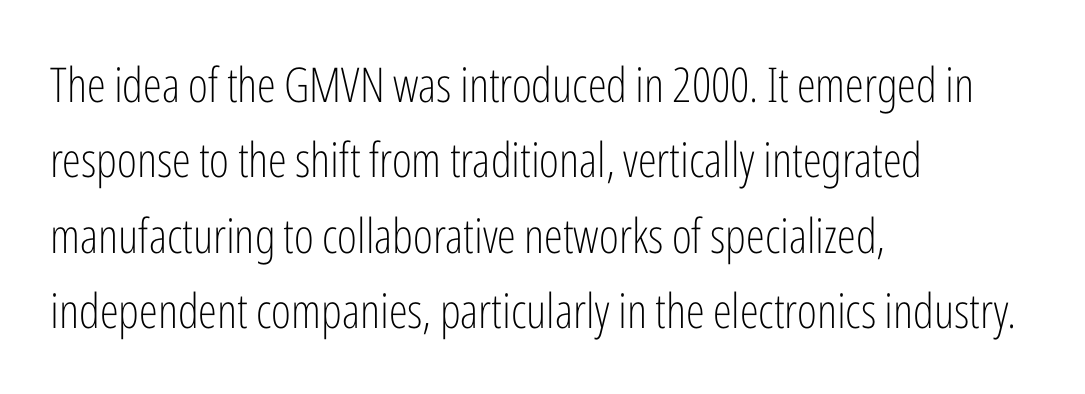
This rendering uses left alignment, leaving the right contour irregular. The type family on display is of the sans-serif kind. Lines of text with bare space underneath. Heaviness? Minimal to ordinary, like unemphasized prose.
